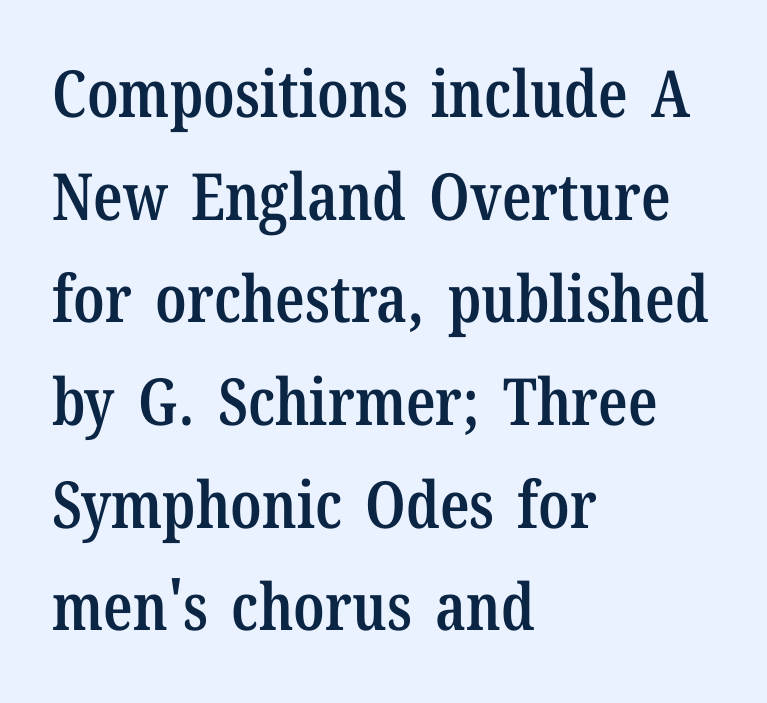
The image shows 65 px semibold, condensed serif type, upright; set left-aligned, normal line spacing (1.58x), normal letter spacing, not underlined; low stroke contrast and a medium x-height.
